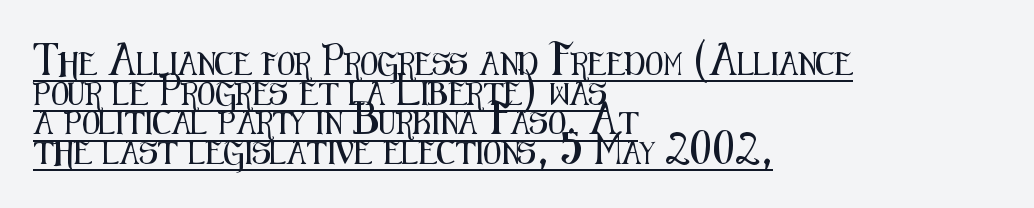
The image shows 23 px text type, upright; set left-aligned, normal line spacing (1.29x), normal letter spacing, underlined.
